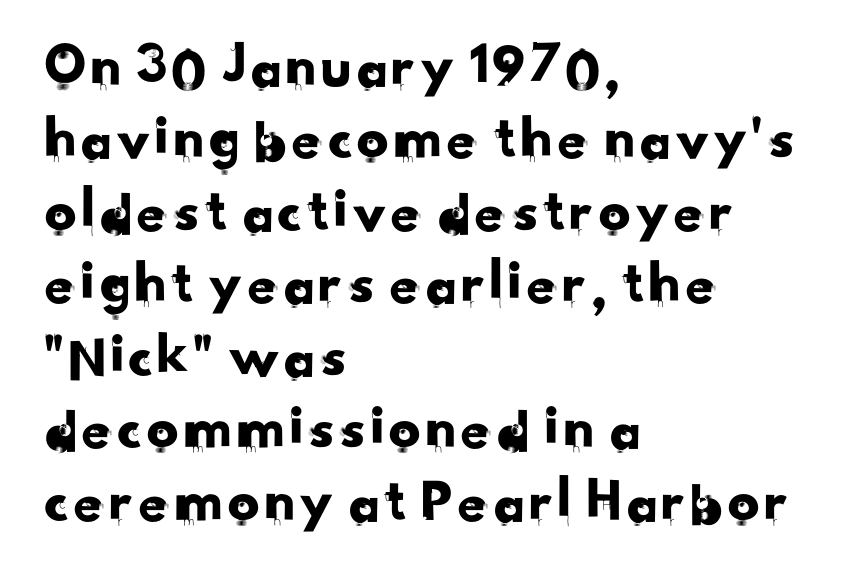
The image shows 63 px sans-serif type; set left-aligned, tight line spacing (1.15x), normal letter spacing, not underlined; low stroke contrast and a small x-height.
